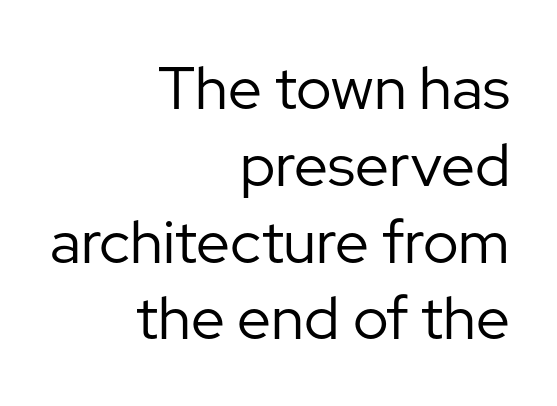
Q: Is the text bold? A: No.
Q: Is the text italic (slanted)? A: No, it is upright.
Q: Is the typeface a serif or a sans-serif typeface? A: Sans-serif.
Q: Is the text underlined? A: No.
Q: How is the paragraph aligned? A: Right-aligned.
Q: Is the spacing between letters normal or unusually wide? A: Normal.
Q: Is the spacing between lines tight, normal or loose? A: Normal.
Q: Width (condensed, normal, or wide)? A: Normal.
Q: Stroke contrast? A: Low.
Q: x-height? A: Medium.
Q: Monospaced? A: No.
